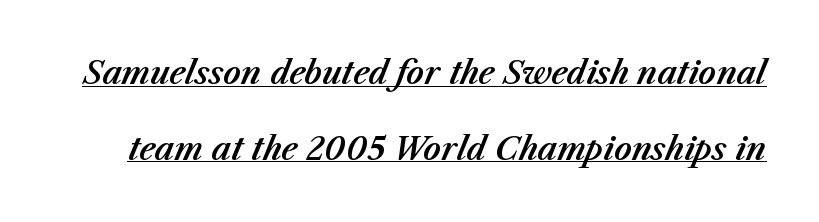
The image shows 31 px text type, italic (leaning right); set loose line spacing (2.44x), normal letter spacing, underlined; medium stroke contrast and a medium x-height.
